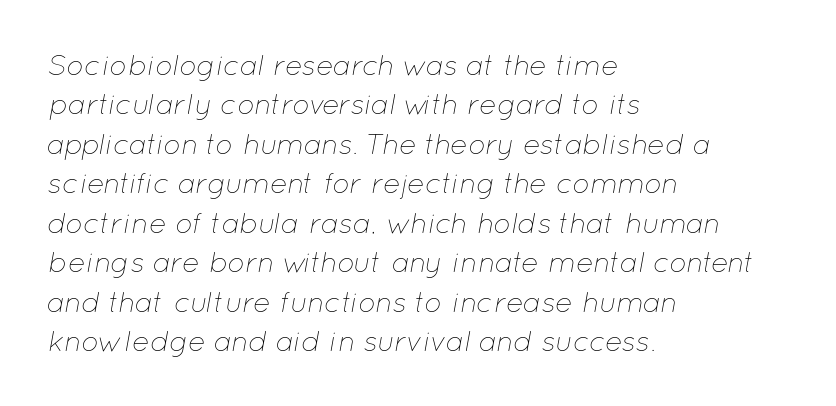
Characters are canted at an angle relative to the baseline's perpendicular. Descenders are the only things crossing below the line. The rendering keeps characters at their native spacing. You could not count columns in this text — the font is proportionally spaced. Layout note: lines flush left. Counters stay open thanks to moderate or lighter strokes.
